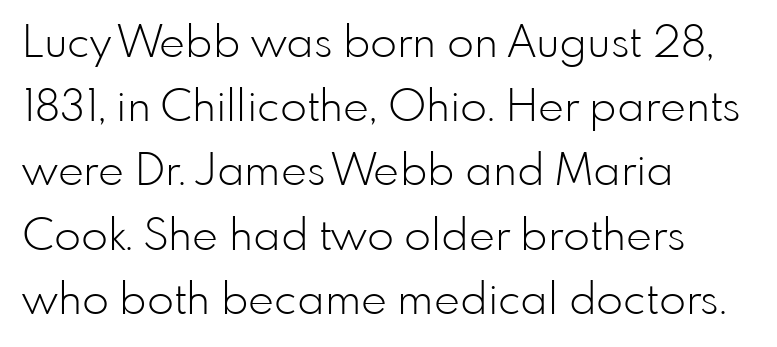
{"serif": "no", "italic": "no", "bold": "no", "weight": "light", "width": "normal", "stroke_contrast": "low", "x_height": "small", "monospaced": "no", "underline": "no", "align": "left", "line_spacing": "normal", "line_spacing_ratio": 1.46, "letter_spacing": "normal", "letter_spacing_em": 0.0, "glyph_px": 44}
